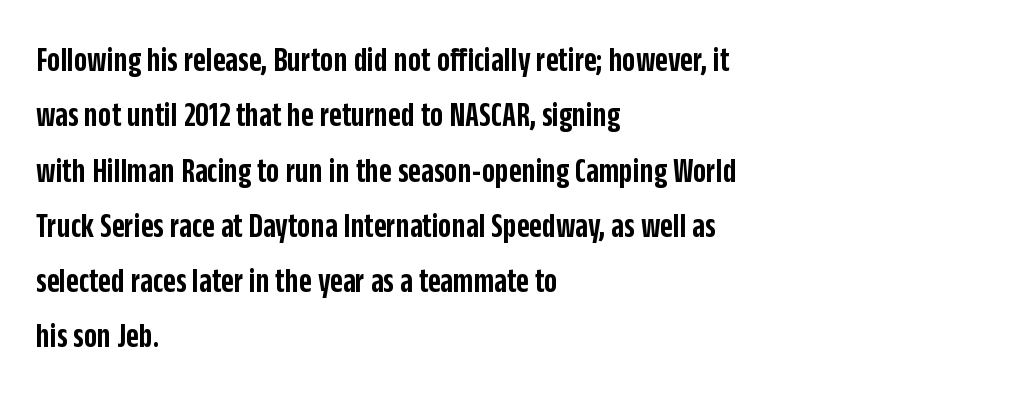
Q: Is the text bold? A: Semi-bold.
Q: Is the text italic (slanted)? A: No, it is upright.
Q: Is the typeface a serif or a sans-serif typeface? A: Sans-serif.
Q: Is the text underlined? A: No.
Q: How is the paragraph aligned? A: Left-aligned.
Q: Is the spacing between letters normal or unusually wide? A: Normal.
Q: Is the spacing between lines tight, normal or loose? A: Normal.
Q: Width (condensed, normal, or wide)? A: Condensed.
Q: Stroke contrast? A: Low.
Q: x-height? A: Large.
Q: Monospaced? A: No.
